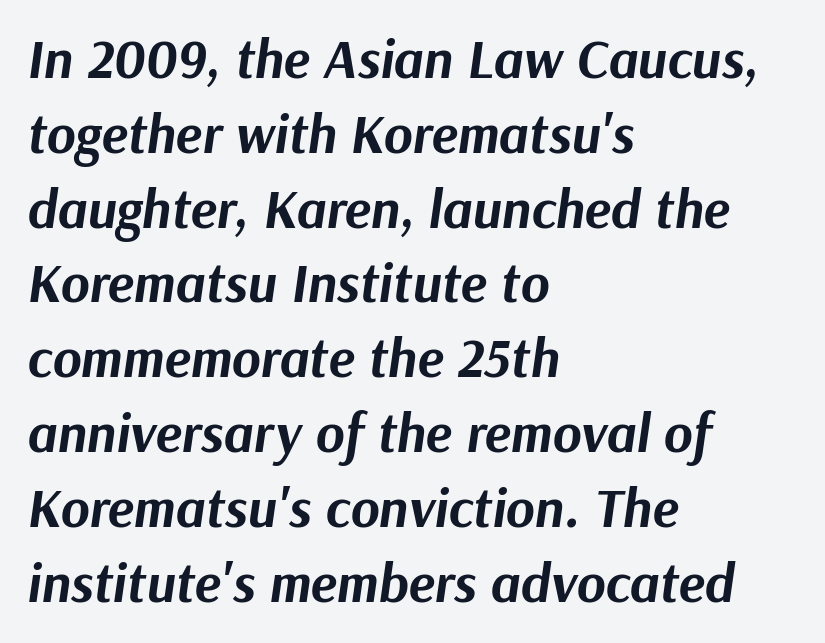
Q: Is the text bold? A: Yes.
Q: Is the text italic (slanted)? A: Yes, it leans right by about 9 degrees.
Q: Is the text underlined? A: No.
Q: How is the paragraph aligned? A: Left-aligned.
Q: Is the spacing between letters normal or unusually wide? A: Normal.
Q: Is the spacing between lines tight, normal or loose? A: Normal.
Q: Width (condensed, normal, or wide)? A: Normal.
Q: Stroke contrast? A: Medium.
Q: x-height? A: Medium.
Q: Monospaced? A: No.
